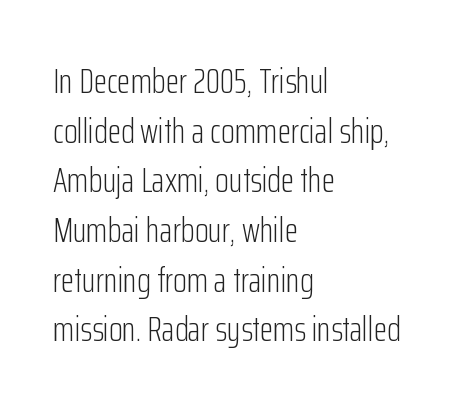
{"serif": "no", "italic": "no", "bold": "no", "weight": "light", "width": "condensed", "stroke_contrast": "low", "x_height": "medium", "monospaced": "no", "underline": "no", "align": "left", "line_spacing": "normal", "line_spacing_ratio": 1.42, "letter_spacing": "normal", "letter_spacing_em": 0.0, "glyph_px": 35}
